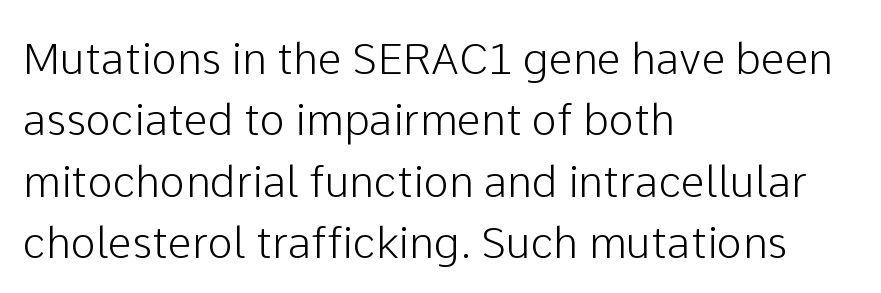
{"serif": "no", "italic": "no", "width": "normal", "stroke_contrast": "low", "x_height": "medium", "monospaced": "no", "underline": "no", "align": "left", "line_spacing": "normal", "line_spacing_ratio": 1.43, "letter_spacing": "normal", "letter_spacing_em": 0.0, "glyph_px": 43}
